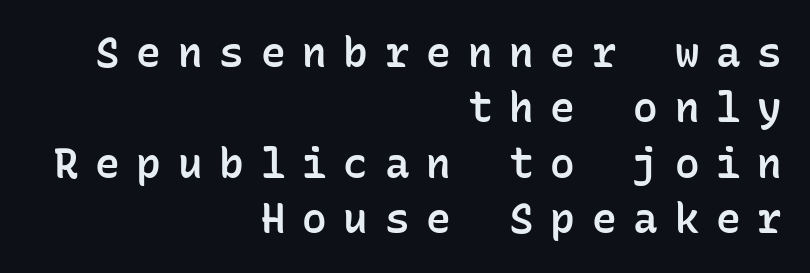
{"serif": "no", "italic": "no", "bold": "semi", "weight": "semibold", "width": "normal", "stroke_contrast": "low", "x_height": "medium", "monospaced": "yes", "underline": "no", "align": "right", "line_spacing": "normal", "line_spacing_ratio": 1.35, "letter_spacing": "wide", "letter_spacing_em": 0.41, "glyph_px": 41}
